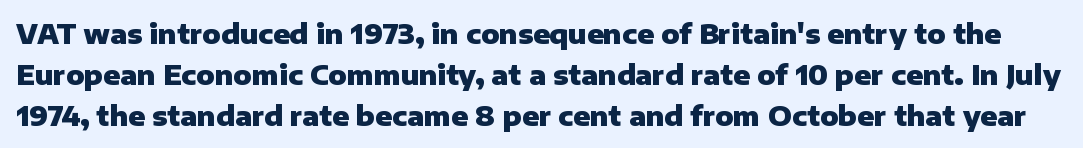
Q: Is the text bold? A: Yes.
Q: Is the text italic (slanted)? A: No, it is upright.
Q: Is the text underlined? A: No.
Q: Is the spacing between letters normal or unusually wide? A: Normal.
Q: Is the spacing between lines tight, normal or loose? A: Normal.
